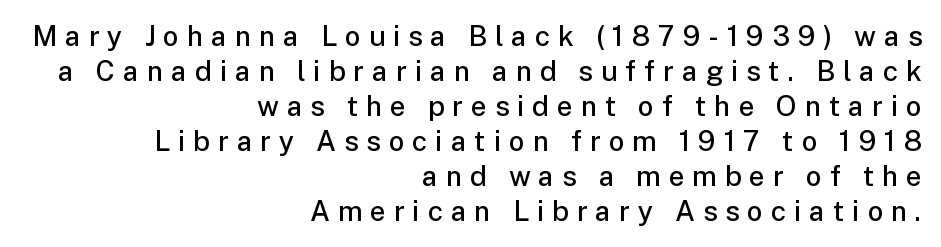
The image shows 28 px semibold sans-serif type, upright; set right-aligned, normal line spacing (1.25x), unusually wide letter spacing (+0.28 em), not underlined; low stroke contrast and a medium x-height.
